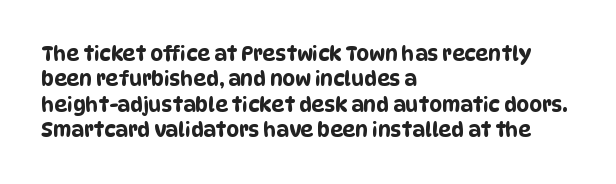
The gaps between neighbouring characters are ordinary and unremarkable. Interline gaps are of average width in this sample. One-word summary of the alignment: left. The gap between lines stays unmarked.
